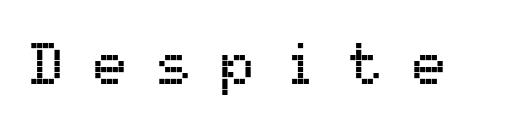
{"serif": "no", "italic": "no", "width": "normal", "stroke_contrast": "medium", "x_height": "medium", "monospaced": "yes", "underline": "no", "letter_spacing": "wide", "letter_spacing_em": 0.5, "glyph_px": 58}
